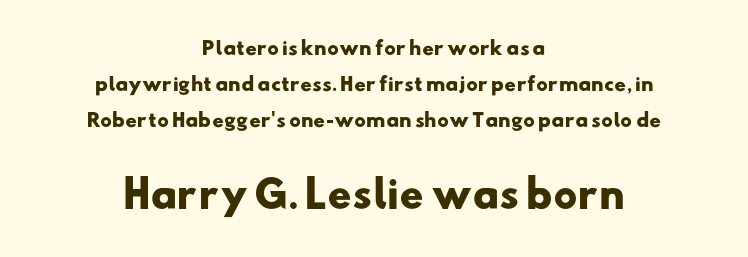
{"serif": "no", "bold": "yes", "weight": "heavy", "width": "wide", "stroke_contrast": "low", "x_height": "small", "monospaced": "no", "underline": "no", "align": "center", "line_spacing": "loose", "line_spacing_ratio": 2.01, "letter_spacing": "normal", "letter_spacing_em": 0.0, "larger_block": "second", "size_ratio": 2.06, "glyph_px": 37}
